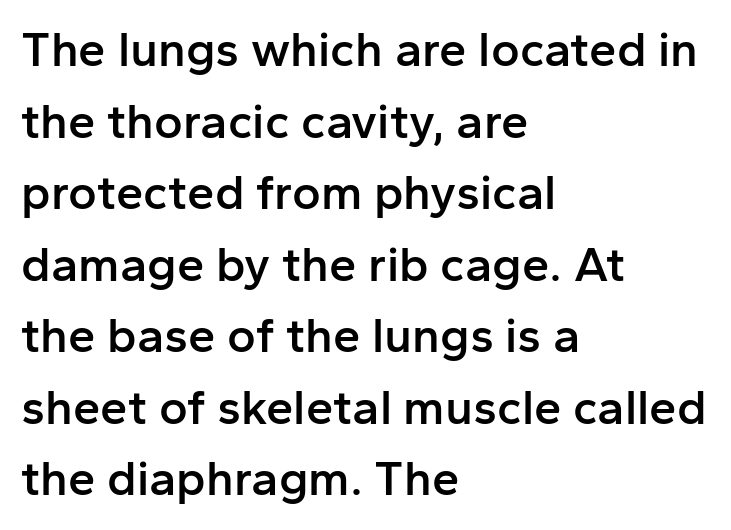
The glyphs have the mass of a demibold cut, below bold. A sans-serif font was chosen for this passage. These lines are rendered in a variable-pitch font. The space between consecutive lines is moderate.
